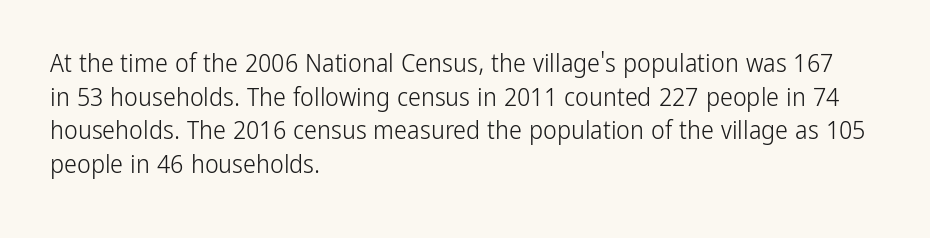
Interline gaps are of average width in this sample. In terms of posture, this sample is upright. Teacher's note: observe the even left margin — that is flush-left alignment. The cut favours lightness, reaching ordinary text weight at its darkest.
